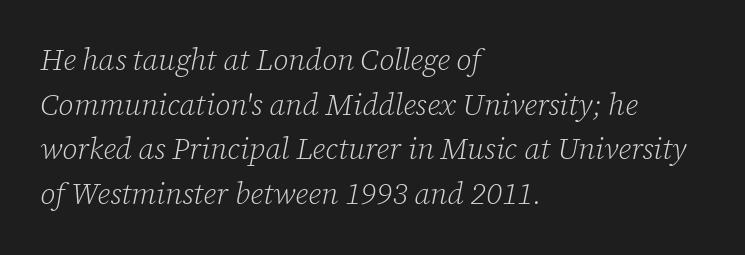
In CSS terms this would be text-align: left. Is the type heavy? It reads as light-to-regular instead. Decoration check: the copy has no underline. Would a proofreader flag this as italicized? Yes. This rendering leaves character spacing at its baseline value. You could not count columns in this text — the font is proportionally spaced.
